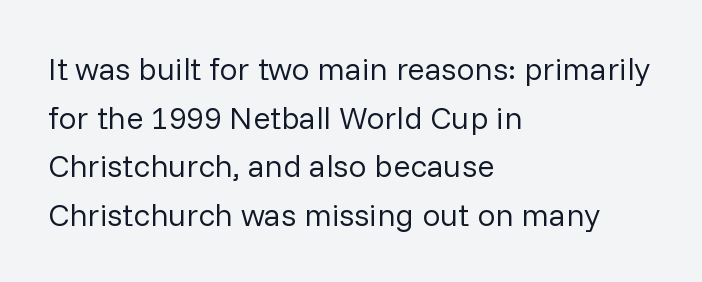
The image shows 32 px regular-weight sans-serif type, upright; set left-aligned, normal line spacing (1.52x), normal letter spacing, not underlined; low stroke contrast and a medium x-height.
